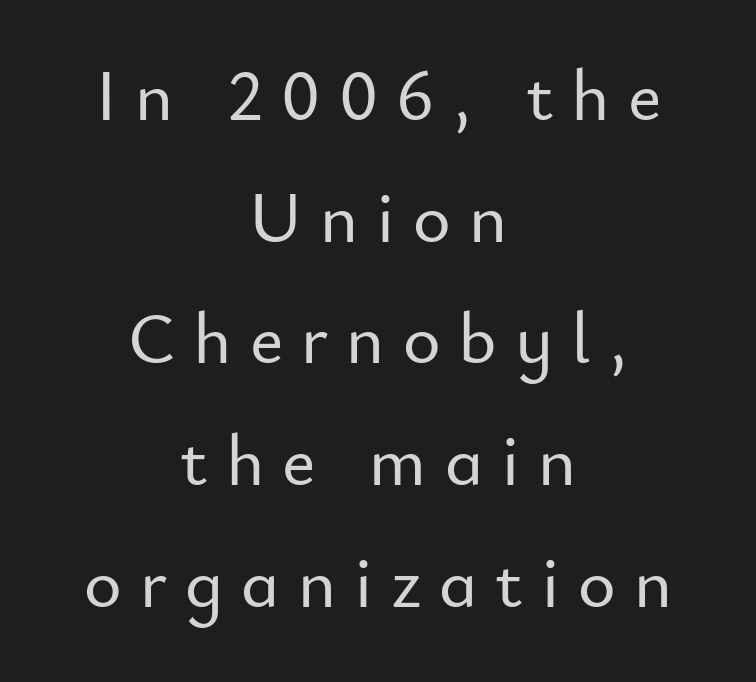
Decoration check: the copy has no underline. A typesetter would label this face a sans. Students, note that the glyphs here are deliberately spaced far apart. The text block is weighted toward neither margin, spreading evenly from the middle. Think of a printed novel: that variable character pitch is what you see here. Posture: straight, roman, zero tilt.
